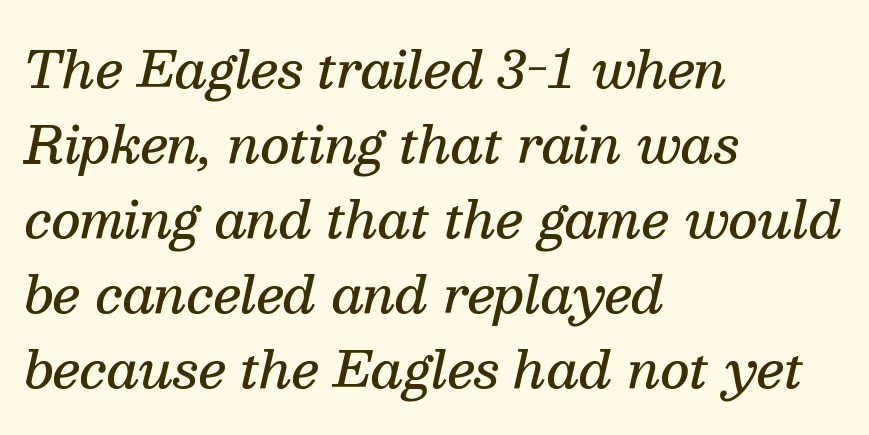
The image shows 50 px semibold serif type, italic (leaning right); set left-aligned, normal line spacing (1.5x), normal letter spacing, not underlined; medium stroke contrast and a medium x-height.
